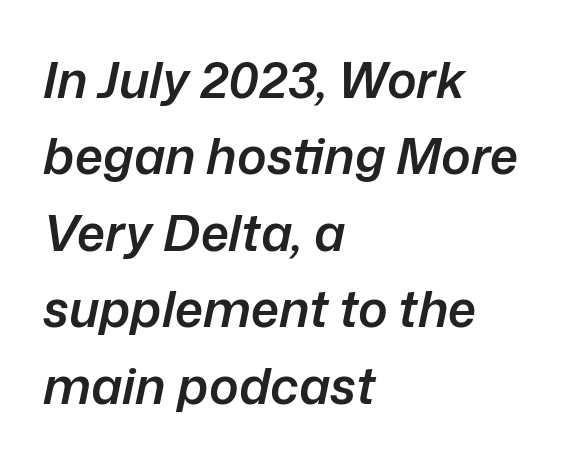
{"italic": "yes", "lean": "right", "slant_degrees": 12, "bold": "semi", "weight": "semibold", "width": "normal", "stroke_contrast": "low", "x_height": "medium", "monospaced": "no", "underline": "no", "align": "left", "line_spacing": "normal", "line_spacing_ratio": 1.53, "letter_spacing": "normal", "letter_spacing_em": 0.0, "glyph_px": 50}
